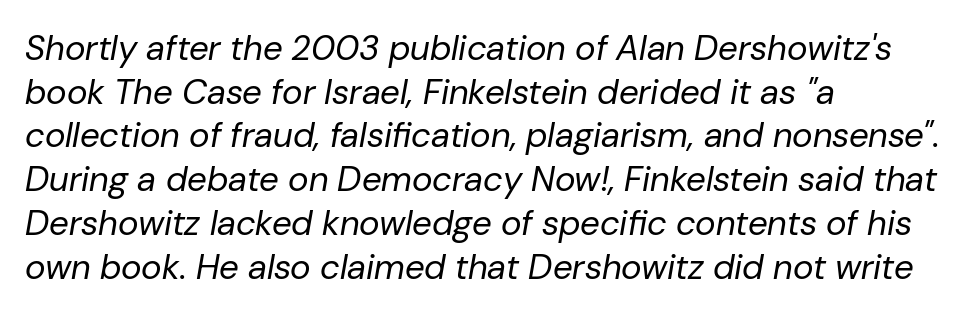
Q: Is the text bold? A: No.
Q: Is the text italic (slanted)? A: Yes, it leans right by about 10 degrees.
Q: Is the text underlined? A: No.
Q: How is the paragraph aligned? A: Left-aligned.
Q: Is the spacing between letters normal or unusually wide? A: Normal.
Q: Is the spacing between lines tight, normal or loose? A: Normal.
Q: Width (condensed, normal, or wide)? A: Normal.
Q: Stroke contrast? A: Low.
Q: x-height? A: Medium.
Q: Monospaced? A: No.
